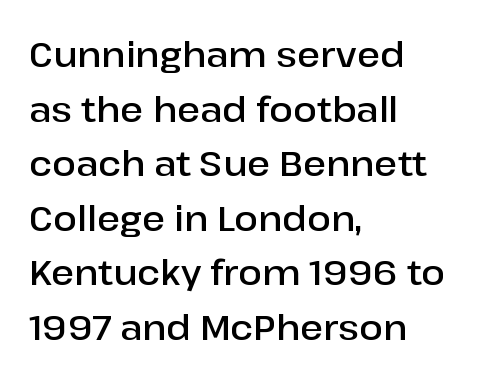
The image shows 35 px semibold sans-serif type, upright; set left-aligned, normal line spacing (1.56x), normal letter spacing, not underlined; low stroke contrast and a medium x-height.
